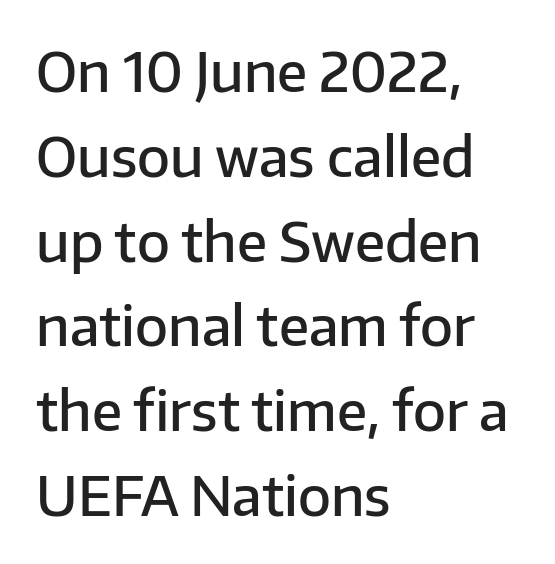
{"serif": "no", "italic": "no", "bold": "semi", "weight": "semibold", "width": "normal", "stroke_contrast": "low", "x_height": "medium", "monospaced": "no", "underline": "no", "align": "left", "line_spacing": "normal", "line_spacing_ratio": 1.57, "letter_spacing": "normal", "letter_spacing_em": 0.0, "glyph_px": 54}
